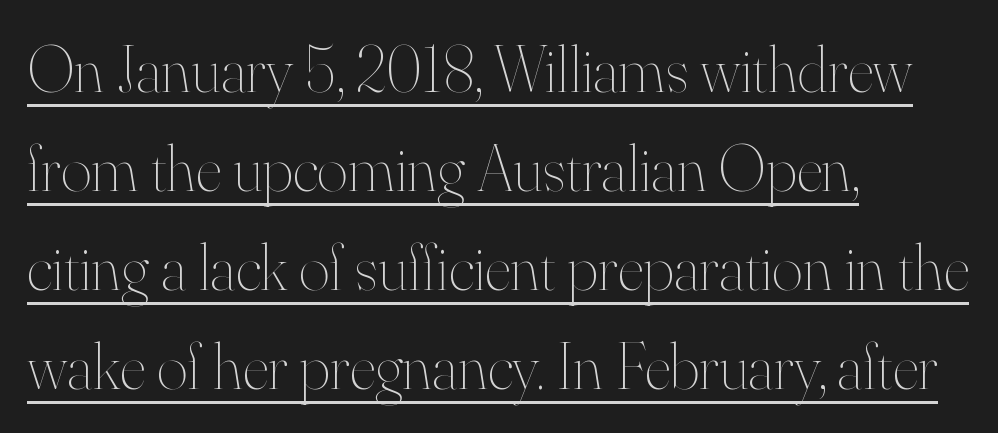
{"italic": "no", "bold": "no", "weight": "thin", "width": "normal", "stroke_contrast": "high", "x_height": "small", "monospaced": "no", "underline": "yes", "align": "left", "line_spacing": "normal", "line_spacing_ratio": 1.5, "letter_spacing": "normal", "letter_spacing_em": 0.0, "glyph_px": 66}
